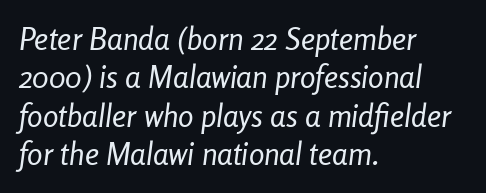
Q: Is the text bold? A: No.
Q: Is the text italic (slanted)? A: Yes, it leans right by about 8 degrees.
Q: Is the text underlined? A: No.
Q: How is the paragraph aligned? A: Left-aligned.
Q: Is the spacing between letters normal or unusually wide? A: Normal.
Q: Width (condensed, normal, or wide)? A: Condensed.
Q: Stroke contrast? A: Low.
Q: x-height? A: Medium.
Q: Monospaced? A: No.
